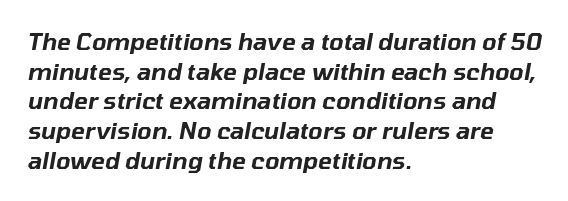
The image shows 23 px text type, italic (leaning right); set left-aligned, normal line spacing (1.29x), normal letter spacing, not underlined.
